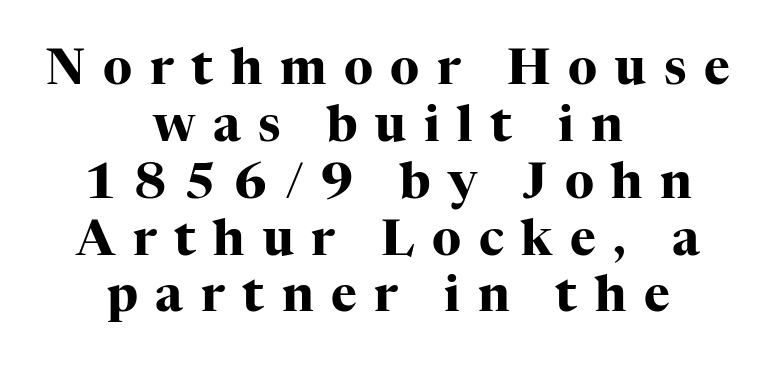
{"serif": "yes", "italic": "no", "bold": "yes", "weight": "heavy", "width": "normal", "stroke_contrast": "high", "x_height": "medium", "monospaced": "no", "underline": "no", "align": "center", "line_spacing_ratio": 1.16, "letter_spacing": "wide", "letter_spacing_em": 0.36, "glyph_px": 49}
